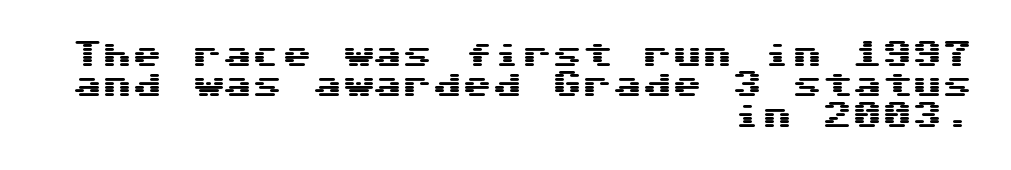
Q: Is the text italic (slanted)? A: No, it is upright.
Q: Is the typeface a serif or a sans-serif typeface? A: Sans-serif.
Q: Is the text underlined? A: No.
Q: How is the paragraph aligned? A: Right-aligned.
Q: Is the spacing between letters normal or unusually wide? A: Normal.
Q: Is the spacing between lines tight, normal or loose? A: Tight.
Q: Width (condensed, normal, or wide)? A: Wide.
Q: Stroke contrast? A: Medium.
Q: x-height? A: Medium.
